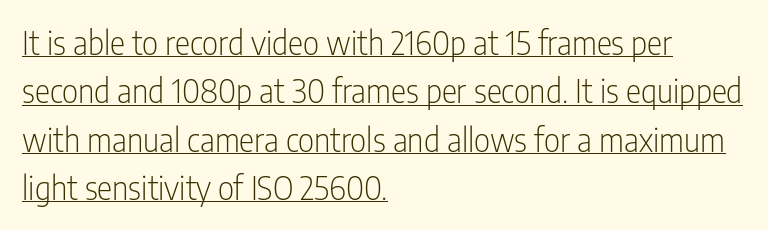
The image shows 32 px light, condensed sans-serif type, upright; set left-aligned, normal line spacing (1.51x), normal letter spacing, underlined; low stroke contrast and a medium x-height.
